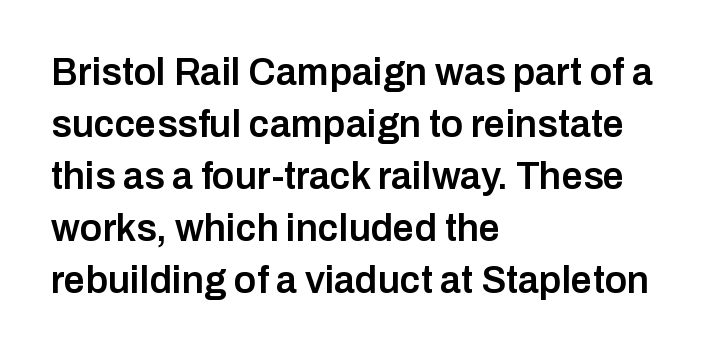
{"serif": "no", "italic": "no", "bold": "semi", "weight": "semibold", "width": "normal", "stroke_contrast": "low", "x_height": "medium", "monospaced": "no", "underline": "no", "align": "left", "line_spacing": "normal", "line_spacing_ratio": 1.37, "letter_spacing": "normal", "letter_spacing_em": 0.0, "glyph_px": 38}
